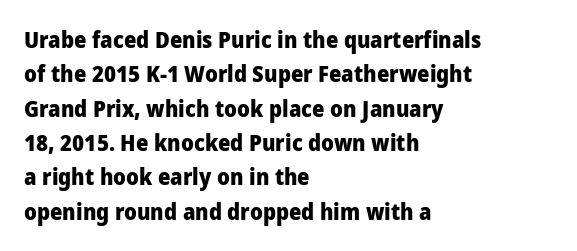
Upright lettering throughout. Just letters on the line, the space beneath them empty. The vertical gap from one line to the next is medium. Strong, thick strokes mark this as bold type. Short and long lines alike share a common starting point at left.
